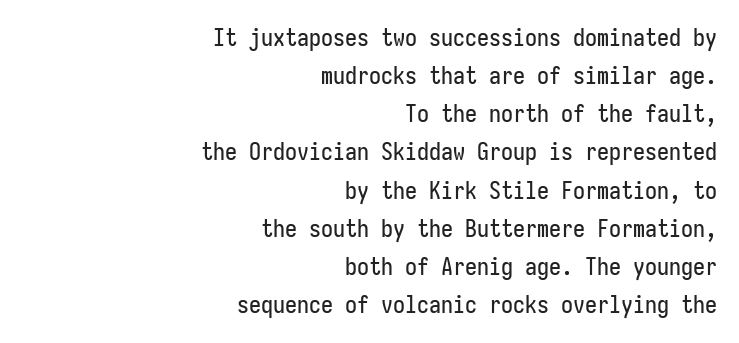
{"italic": "no", "underline": "no", "align": "right", "line_spacing": "normal", "line_spacing_ratio": 1.59, "letter_spacing": "normal", "letter_spacing_em": 0.0, "glyph_px": 24}
